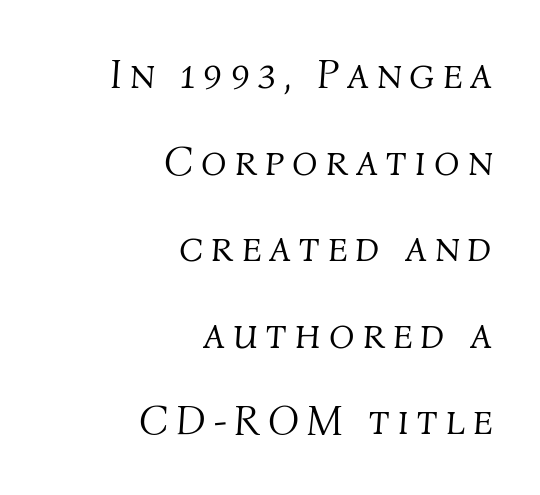
{"italic": "yes", "lean": "right", "slant_degrees": 4, "bold": "no", "weight": "light", "width": "normal", "stroke_contrast": "medium", "x_height": "medium", "monospaced": "no", "underline": "no", "align": "right", "line_spacing": "loose", "line_spacing_ratio": 2.06, "glyph_px": 42}
